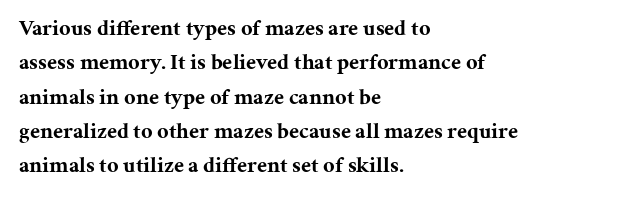
Q: Is the text bold? A: Yes.
Q: Is the text italic (slanted)? A: No, it is upright.
Q: Is the text underlined? A: No.
Q: How is the paragraph aligned? A: Left-aligned.
Q: Is the spacing between letters normal or unusually wide? A: Normal.
Q: Is the spacing between lines tight, normal or loose? A: Normal.
